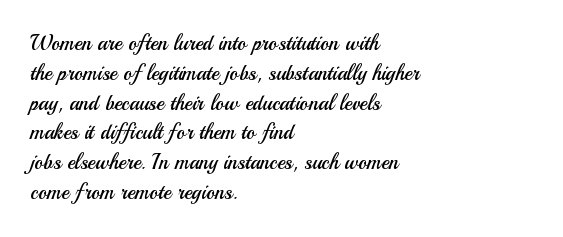
Q: Is the text bold? A: No.
Q: Is the text italic (slanted)? A: Yes.
Q: Is the text underlined? A: No.
Q: How is the paragraph aligned? A: Left-aligned.
Q: Is the spacing between letters normal or unusually wide? A: Normal.
Q: Is the spacing between lines tight, normal or loose? A: Normal.
